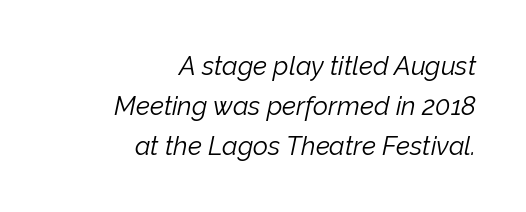
Is the letter spacing exaggerated? No — it looks like the ordinary default. Caption: multi-line text, flush right, ragged left. Plain, unruled lines of type. This sample keeps an unexceptional amount of space between lines.
